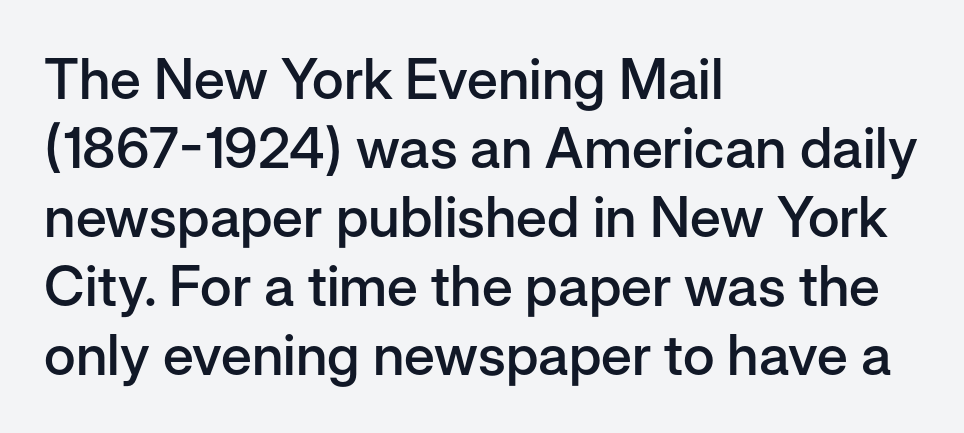
Q: Is the text bold? A: Semi-bold.
Q: Is the text italic (slanted)? A: No, it is upright.
Q: Is the typeface a serif or a sans-serif typeface? A: Sans-serif.
Q: Is the text underlined? A: No.
Q: How is the paragraph aligned? A: Left-aligned.
Q: Is the spacing between letters normal or unusually wide? A: Normal.
Q: Width (condensed, normal, or wide)? A: Normal.
Q: Stroke contrast? A: Low.
Q: x-height? A: Medium.
Q: Monospaced? A: No.
